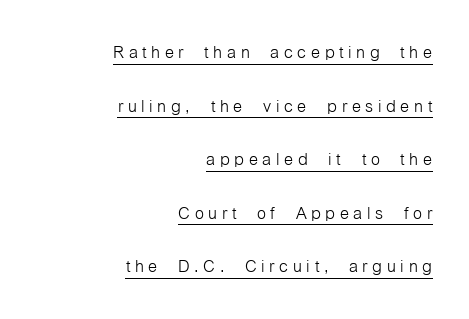
The image shows 23 px text type, upright; set right-aligned, loose line spacing (2.33x), unusually wide letter spacing (+0.2 em), underlined.
